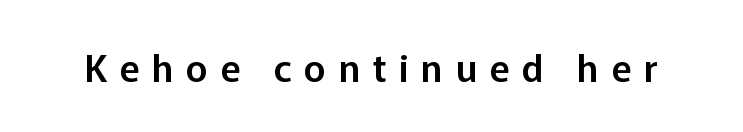
The image shows 37 px sans-serif type, upright; set unusually wide letter spacing (+0.34 em), not underlined; low stroke contrast and a medium x-height.
